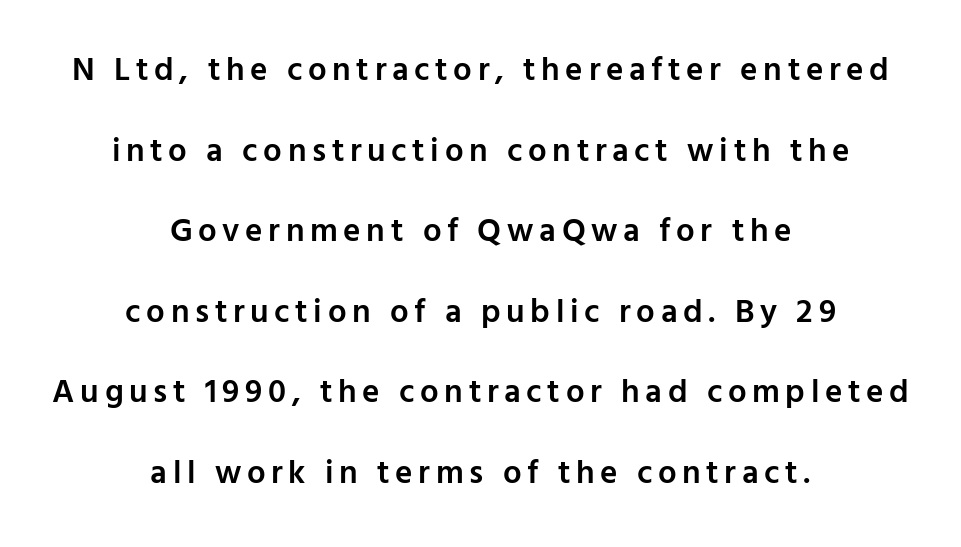
Q: Is the text bold? A: Semi-bold.
Q: Is the text italic (slanted)? A: No, it is upright.
Q: Is the typeface a serif or a sans-serif typeface? A: Sans-serif.
Q: Is the text underlined? A: No.
Q: How is the paragraph aligned? A: Centered.
Q: Is the spacing between lines tight, normal or loose? A: Loose.
Q: Width (condensed, normal, or wide)? A: Normal.
Q: Stroke contrast? A: Low.
Q: x-height? A: Medium.
Q: Monospaced? A: No.
